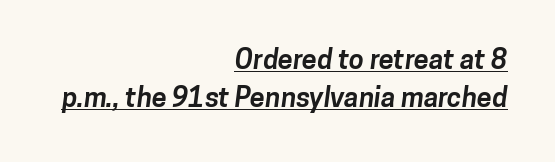
The image shows 27 px bold type; set right-aligned, normal line spacing (1.4x), normal letter spacing, underlined.
